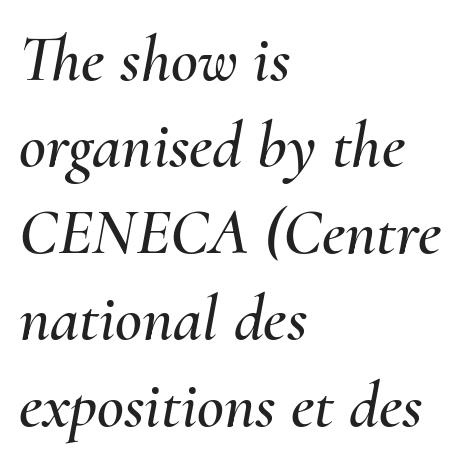
The image shows 66 px text type, italic (leaning right); set left-aligned, normal line spacing (1.31x), normal letter spacing, not underlined; medium stroke contrast and a small x-height.
